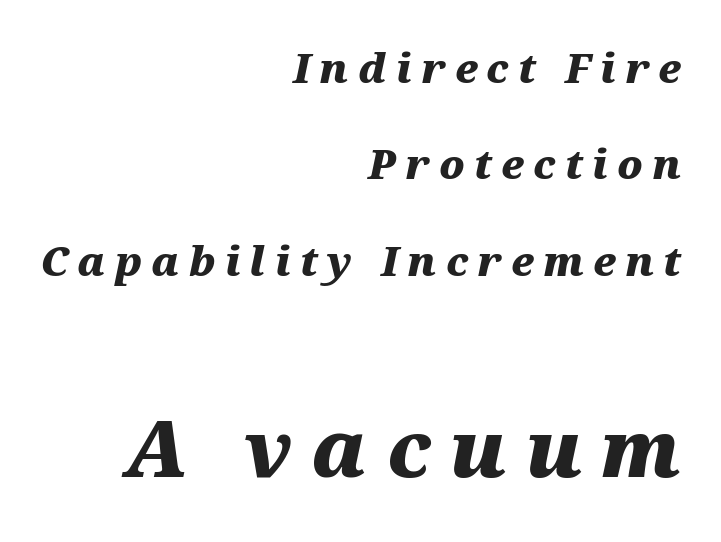
Quick note: italic. The text block is weighted toward the right margin, trailing off unevenly leftward. Heavy, bold letterforms. Nobody drew a line under any word here. What stands out about the letter spacing? Its width — letters are far apart. Block two is the big one; block one sits smaller above it.
